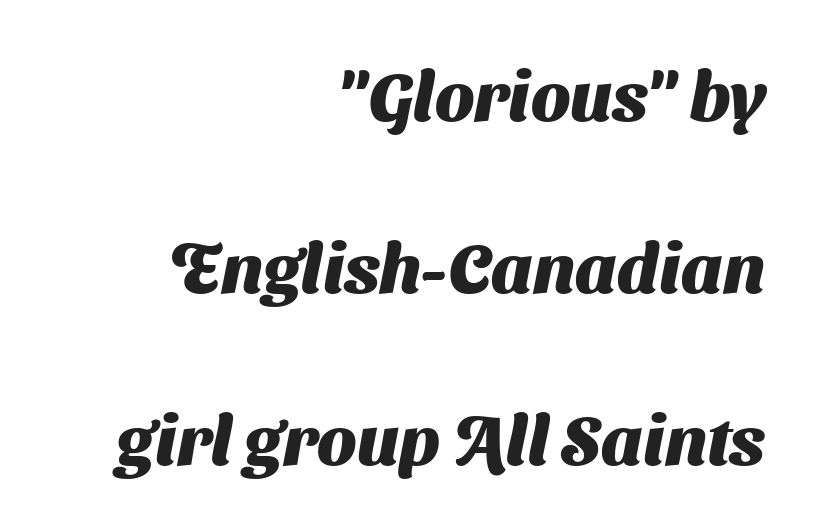
The image shows 70 px heavy sans-serif type; set right-aligned, loose line spacing (2.46x), normal letter spacing, not underlined; medium stroke contrast and a medium x-height.
